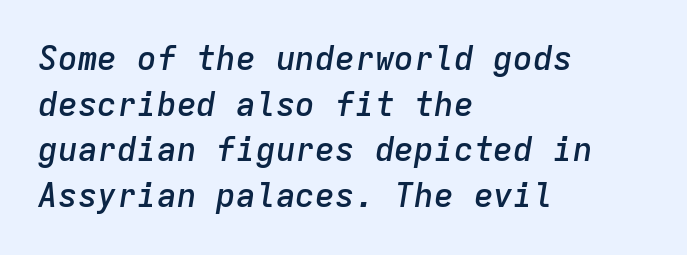
Beneath every word, the page is bare. The letters sit at their default tracking, neither squeezed nor spread. This sample is left-justified, so line endings fall wherever the words run out. A typesetter would mark this as italic. The sample has been set in demibold, a notch under bold.
